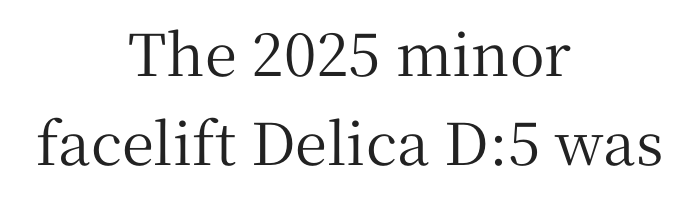
The image shows 58 px serif type, upright; set centered, normal line spacing (1.54x), normal letter spacing, not underlined; medium stroke contrast and a medium x-height.
